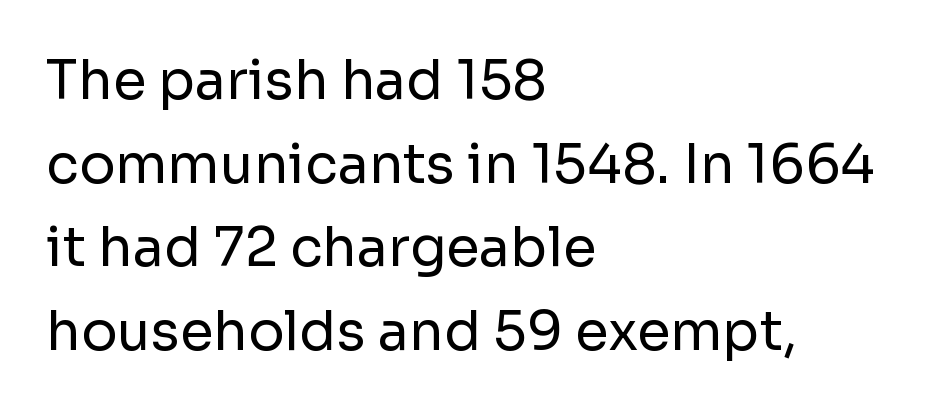
{"serif": "no", "italic": "no", "bold": "no", "weight": "regular", "width": "normal", "stroke_contrast": "low", "x_height": "medium", "monospaced": "no", "underline": "no", "align": "left", "line_spacing": "normal", "line_spacing_ratio": 1.55, "letter_spacing": "normal", "letter_spacing_em": 0.0, "glyph_px": 54}
